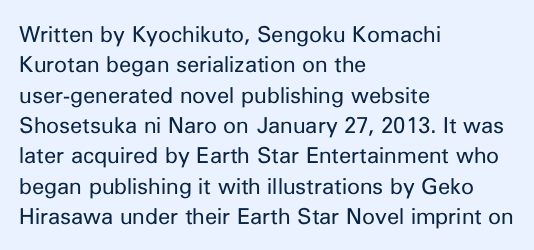
{"italic": "no", "bold": "no", "underline": "no", "align": "left", "line_spacing": "normal", "line_spacing_ratio": 1.38, "letter_spacing": "normal", "letter_spacing_em": 0.0, "glyph_px": 22}
